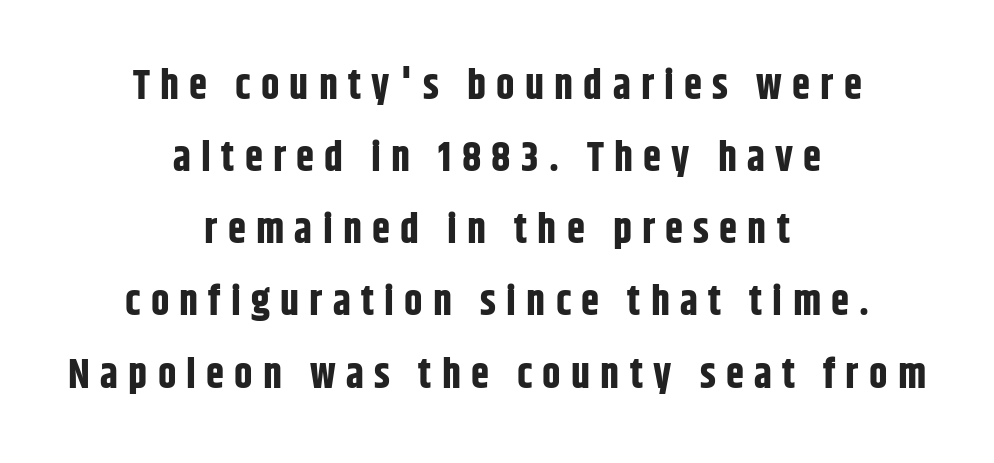
Q: Is the text bold? A: Yes.
Q: Is the text italic (slanted)? A: No, it is upright.
Q: Is the typeface a serif or a sans-serif typeface? A: Sans-serif.
Q: Is the text underlined? A: No.
Q: How is the paragraph aligned? A: Centered.
Q: Is the spacing between letters normal or unusually wide? A: Unusually wide.
Q: Width (condensed, normal, or wide)? A: Condensed.
Q: Stroke contrast? A: Low.
Q: x-height? A: Large.
Q: Monospaced? A: No.
